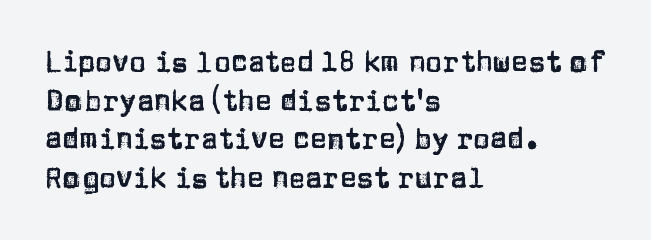
Horizontal alignment here is leftward, the default for most running prose. The lettering holds an erect, upright posture throughout. The gap between lines stays unmarked. The vertical gap from one line to the next is medium.
